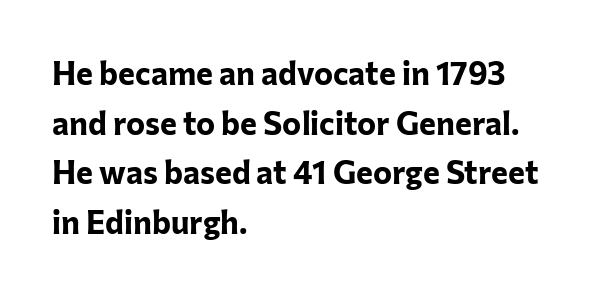
These lines keep a tight, regular rhythm from letter to letter. The block of text has a typical density, with ordinary space between rows. The ragged edge is on the right, which tells us the setting is flush left. Words float on clear page, feet unadorned. The strokes are fattened all the way to bold.
